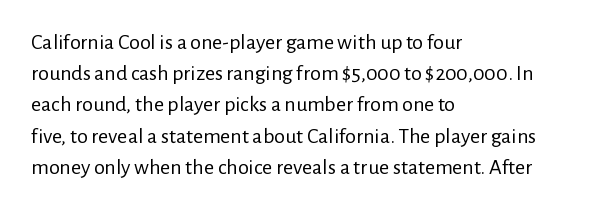
Q: Is the text bold? A: No.
Q: Is the text italic (slanted)? A: No, it is upright.
Q: Is the text underlined? A: No.
Q: How is the paragraph aligned? A: Left-aligned.
Q: Is the spacing between letters normal or unusually wide? A: Normal.
Q: Is the spacing between lines tight, normal or loose? A: Normal.
